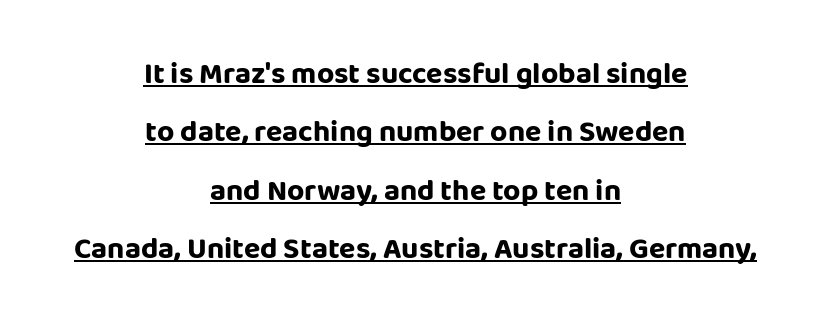
The image shows 30 px bold sans-serif type, upright; set centered, loose line spacing (1.95x), normal letter spacing, underlined; low stroke contrast and a large x-height.
